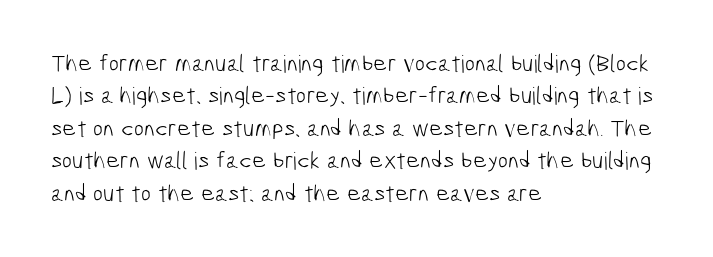
{"bold": "no", "underline": "no", "align": "left", "line_spacing": "normal", "line_spacing_ratio": 1.35, "letter_spacing": "normal", "letter_spacing_em": 0.0, "glyph_px": 24}
